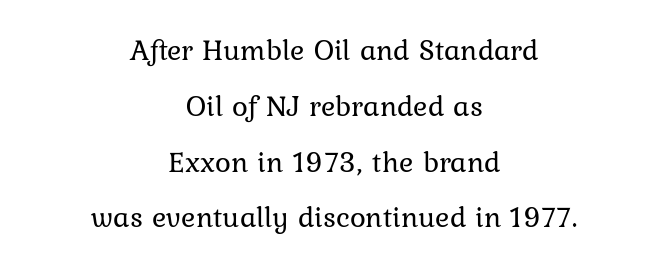
The image shows 30 px regular-weight type, upright; set centered, line spacing 1.86x, normal letter spacing, not underlined; low stroke contrast and a medium x-height.
